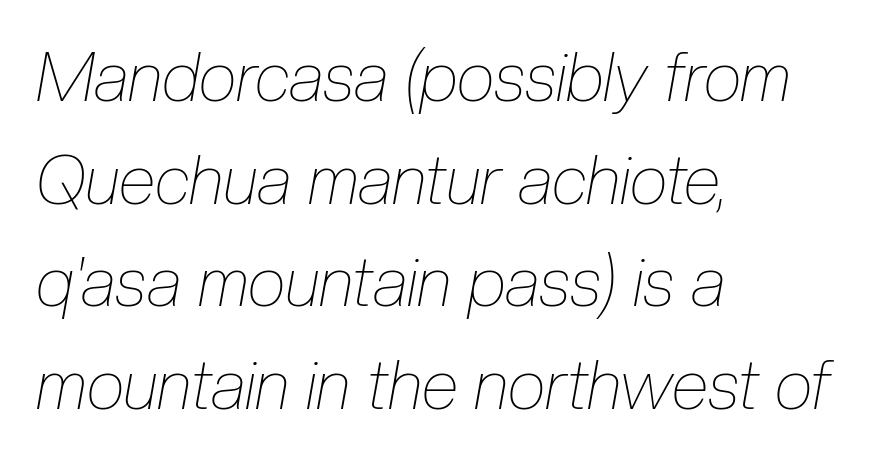
Q: Is the text bold? A: No.
Q: Is the text italic (slanted)? A: Yes, it leans right by about 10 degrees.
Q: Is the text underlined? A: No.
Q: How is the paragraph aligned? A: Left-aligned.
Q: Is the spacing between letters normal or unusually wide? A: Normal.
Q: Is the spacing between lines tight, normal or loose? A: Normal.
Q: Width (condensed, normal, or wide)? A: Condensed.
Q: Stroke contrast? A: Low.
Q: x-height? A: Medium.
Q: Monospaced? A: No.
